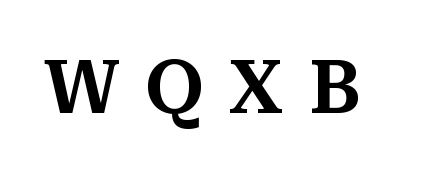
The face used here is seriffed, in the tradition of book romans. Glyph-to-glyph distance is far greater than everyday printed text. Quick note: underline off. The passage shown is typed in a proportional face where columns would drift. It's the straight-up-and-down kind of type.
